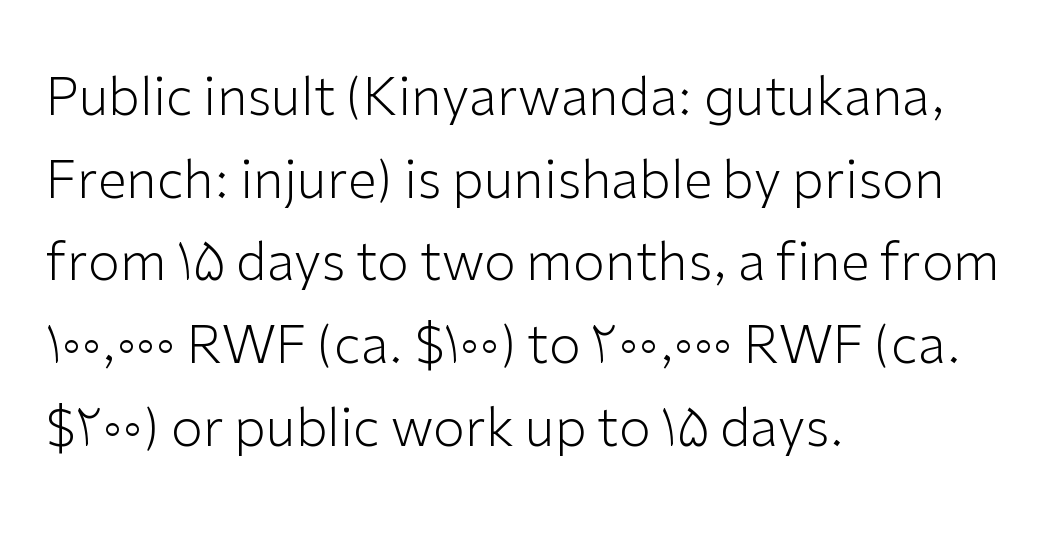
The image shows 52 px light sans-serif type, upright; set left-aligned, normal line spacing (1.59x), normal letter spacing, not underlined; low stroke contrast and a medium x-height.
